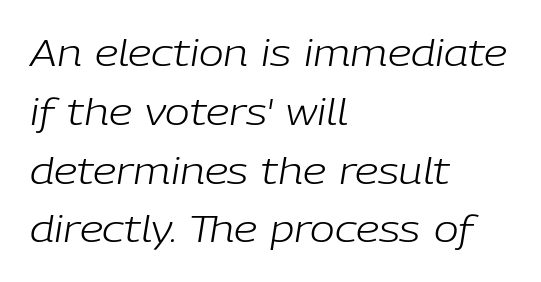
{"italic": "yes", "lean": "right", "slant_degrees": 9, "bold": "no", "weight": "light", "width": "normal", "stroke_contrast": "low", "x_height": "medium", "monospaced": "no", "underline": "no", "align": "left", "line_spacing": "normal", "line_spacing_ratio": 1.59, "letter_spacing": "normal", "letter_spacing_em": 0.0, "glyph_px": 37}
